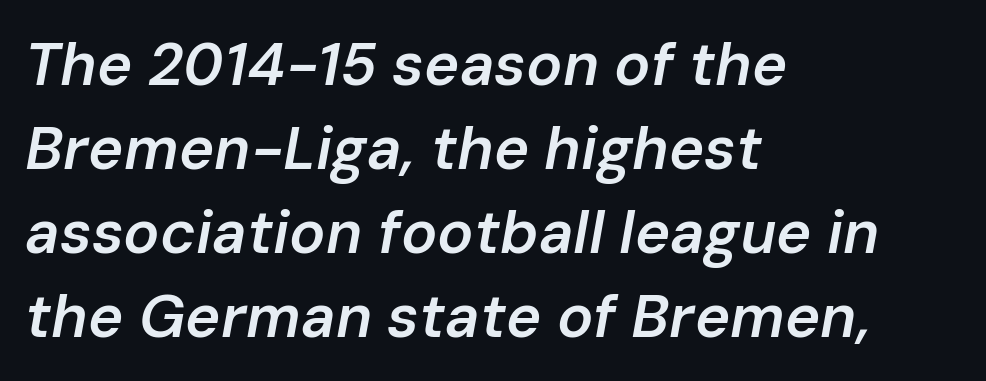
Q: Is the text bold? A: Semi-bold.
Q: Is the text italic (slanted)? A: Yes, it leans right by about 10 degrees.
Q: Is the text underlined? A: No.
Q: How is the paragraph aligned? A: Left-aligned.
Q: Is the spacing between letters normal or unusually wide? A: Normal.
Q: Is the spacing between lines tight, normal or loose? A: Normal.
Q: Width (condensed, normal, or wide)? A: Normal.
Q: Stroke contrast? A: Low.
Q: x-height? A: Medium.
Q: Monospaced? A: No.
